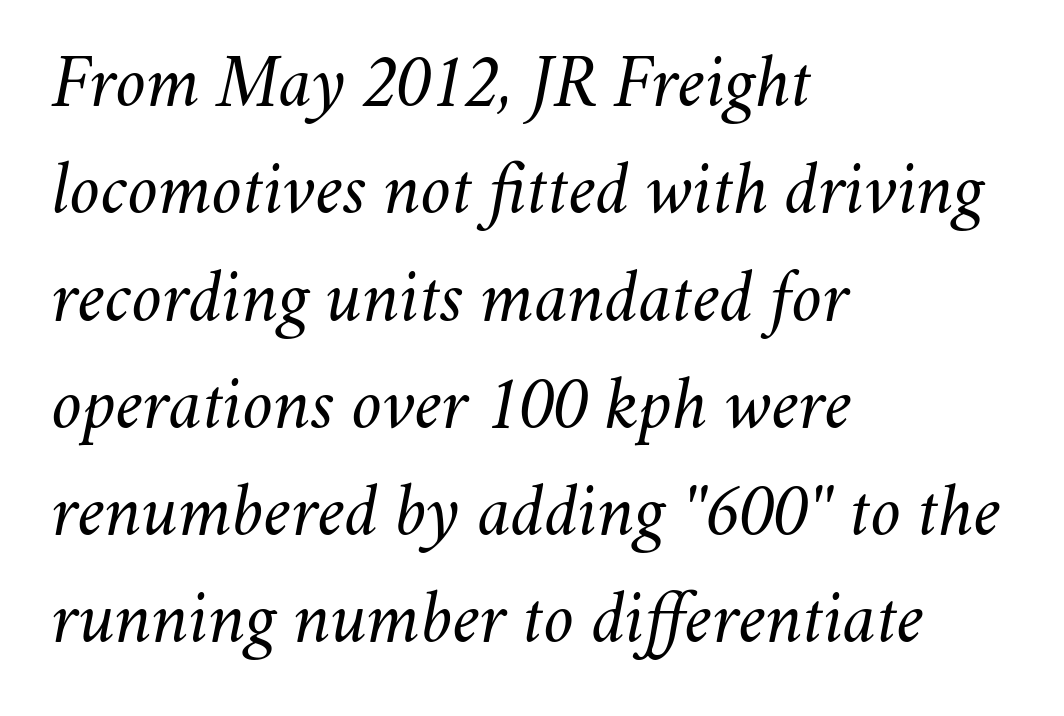
The image shows 74 px regular-weight type, italic (leaning right); set left-aligned, normal line spacing (1.45x), normal letter spacing, not underlined; medium stroke contrast and a small x-height.
